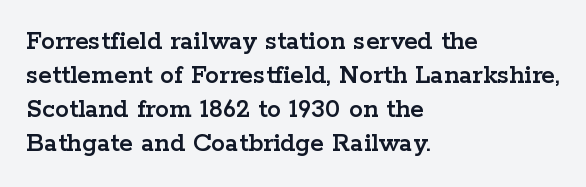
Underline: absent. A typesetter would call this proportional, since set widths differ per character. Font category for this specimen: serif. Italic? Not at all — the glyphs are vertical. The passage is arranged the way most books set body copy — flush left. The face used here is rendered with its standard letterfit.
